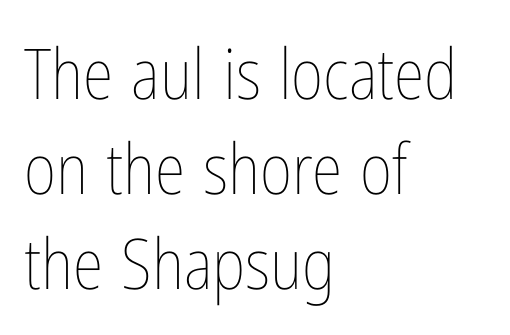
Every character sits straight up, as roman type does. Underlining? Definitely not there. Line beginnings align vertically; line endings do not. Each word holds together tightly as a unit, with standard inter-letter gaps. Think standard paragraph weight, or any step lighter than that.
